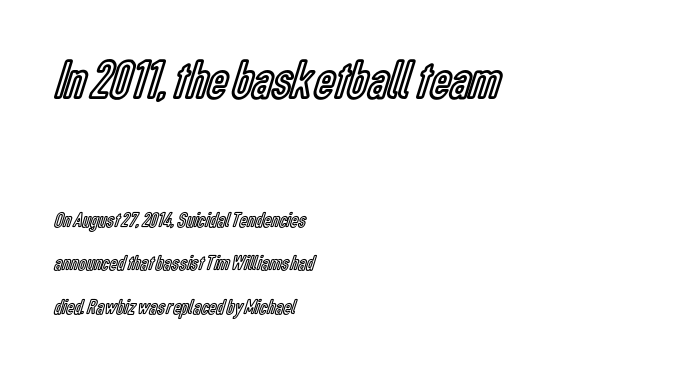
Q: Is the text italic (slanted)? A: Yes.
Q: Is the text underlined? A: No.
Q: How is the paragraph aligned? A: Left-aligned.
Q: Is the spacing between letters normal or unusually wide? A: Normal.
Q: Is the spacing between lines tight, normal or loose? A: Loose.
Q: Which block of text is set in a larger size, the first (top) or the second (bottom)? A: The first (top) one.
Q: Width (condensed, normal, or wide)? A: Condensed.
Q: x-height? A: Medium.
Q: Monospaced? A: No.
